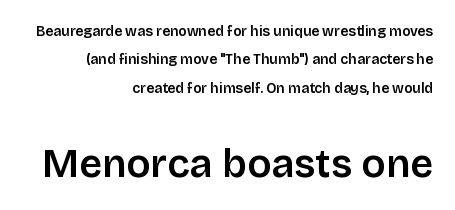
Q: Is the text italic (slanted)? A: No, it is upright.
Q: Is the typeface a serif or a sans-serif typeface? A: Sans-serif.
Q: Is the text underlined? A: No.
Q: How is the paragraph aligned? A: Right-aligned.
Q: Is the spacing between letters normal or unusually wide? A: Normal.
Q: Is the spacing between lines tight, normal or loose? A: Loose.
Q: Which block of text is set in a larger size, the first (top) or the second (bottom)? A: The second (bottom) one.
Q: Width (condensed, normal, or wide)? A: Normal.
Q: Stroke contrast? A: Low.
Q: x-height? A: Large.
Q: Monospaced? A: No.
